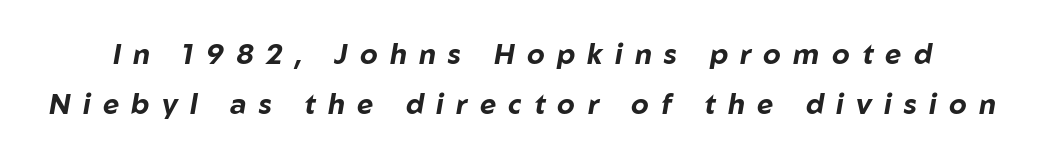
{"italic": "yes", "lean": "right", "slant_degrees": 10, "bold": "yes", "weight": "bold", "width": "normal", "stroke_contrast": "low", "x_height": "medium", "monospaced": "no", "underline": "no", "line_spacing_ratio": 1.79, "letter_spacing": "wide", "letter_spacing_em": 0.44, "glyph_px": 28}
